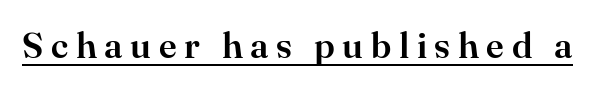
Examine the stroke ends and you'll spot serifs. Loose tracking; the words dissolve into strings of separated letters. Check the space under the baseline: a stroke is drawn there. The lettering holds an erect, upright posture throughout. A typesetter would call this proportional, since set widths differ per character.
